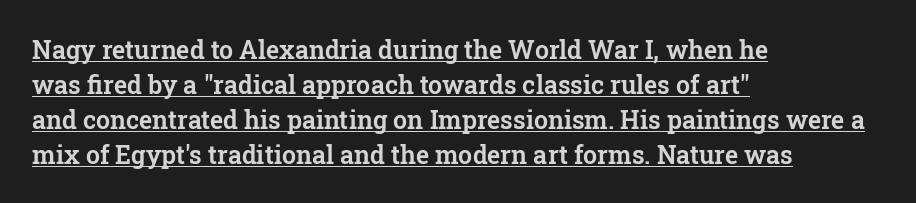
The image shows 25 px text type, upright; set left-aligned, normal line spacing (1.4x), normal letter spacing, underlined.
